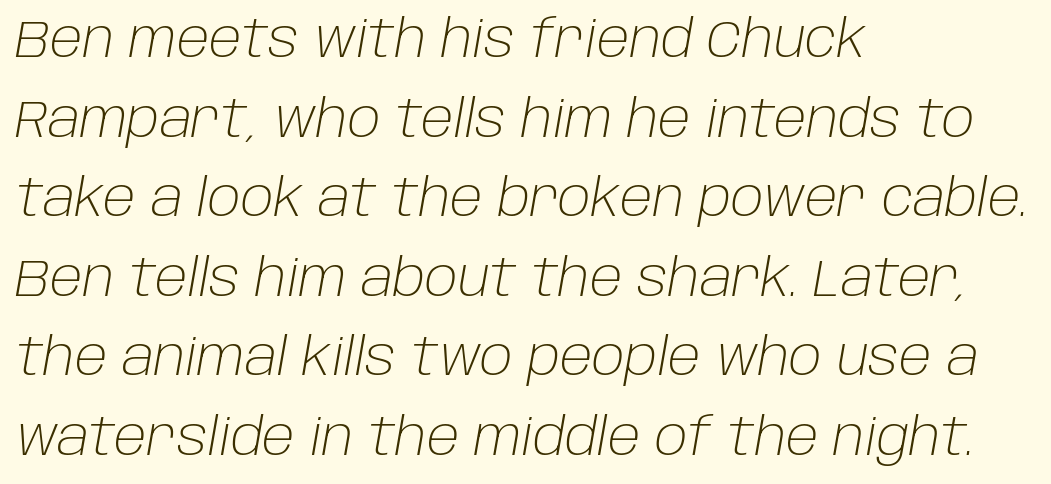
{"italic": "yes", "lean": "right", "slant_degrees": 10, "bold": "no", "weight": "light", "width": "normal", "stroke_contrast": "low", "x_height": "large", "monospaced": "no", "underline": "no", "align": "left", "line_spacing": "normal", "line_spacing_ratio": 1.56, "letter_spacing": "normal", "letter_spacing_em": 0.0, "glyph_px": 51}
